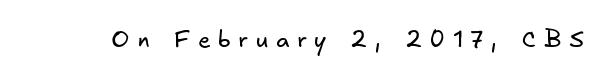
Q: Is the text bold? A: No.
Q: Is the text underlined? A: No.
Q: Is the spacing between letters normal or unusually wide? A: Unusually wide.
